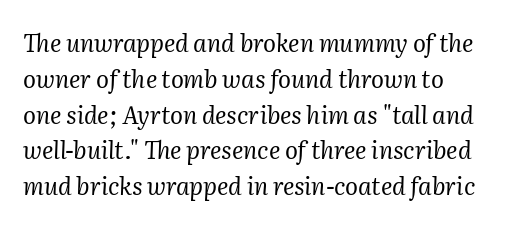
Q: Is the text bold? A: No.
Q: Is the text italic (slanted)? A: Yes, it leans right by about 2 degrees.
Q: Is the text underlined? A: No.
Q: How is the paragraph aligned? A: Left-aligned.
Q: Is the spacing between letters normal or unusually wide? A: Normal.
Q: Is the spacing between lines tight, normal or loose? A: Normal.
